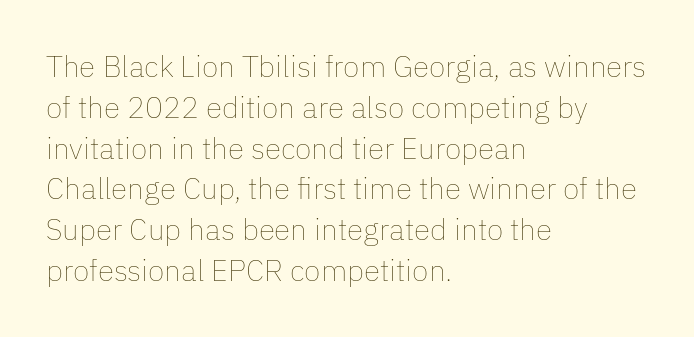
Horizontal bands of white between lines are of average thickness. The lines are quadded left. Characters follow at the spacing the type designer built in. You could not count columns in this text — the font is proportionally spaced. No heavy texture on the line: the type isn't bold.
